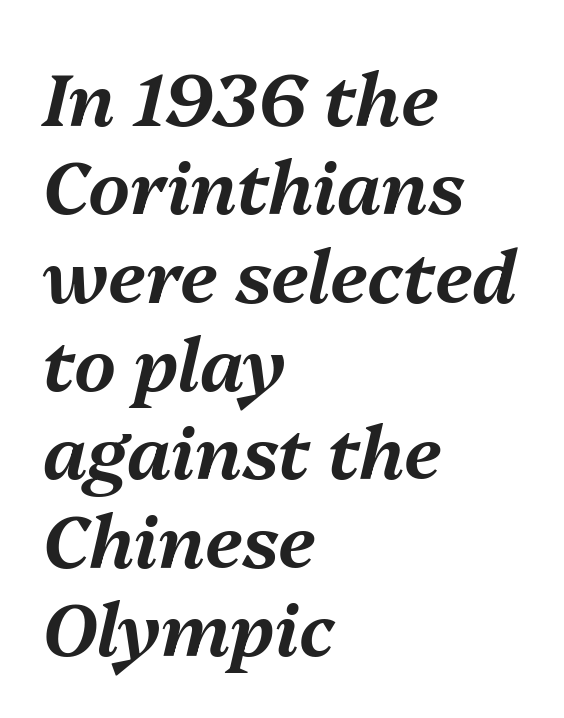
These lines are rendered in a variable-pitch font. Default kerning and tracking; the words read as compact shapes. Anything drawn beneath the words? Only blank space. The face used here has a pronounced slope to its letters.
